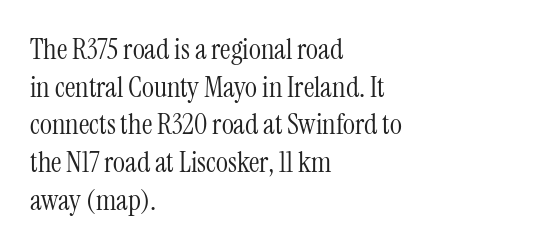
Q: Is the text bold? A: No.
Q: Is the text italic (slanted)? A: No, it is upright.
Q: Is the typeface a serif or a sans-serif typeface? A: Serif.
Q: Is the text underlined? A: No.
Q: How is the paragraph aligned? A: Left-aligned.
Q: Is the spacing between letters normal or unusually wide? A: Normal.
Q: Is the spacing between lines tight, normal or loose? A: Normal.
Q: Width (condensed, normal, or wide)? A: Condensed.
Q: Stroke contrast? A: Medium.
Q: x-height? A: Medium.
Q: Monospaced? A: No.
